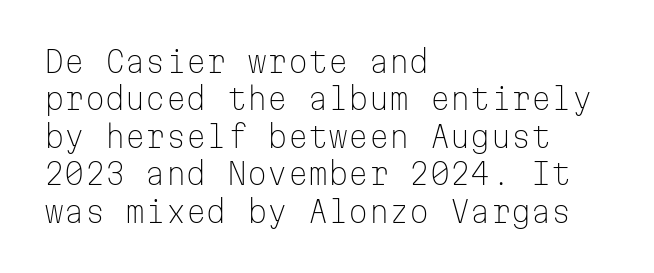
The image shows 29 px light sans-serif type, upright, monospaced; set left-aligned, normal line spacing (1.29x), normal letter spacing, not underlined; low stroke contrast and a medium x-height.
